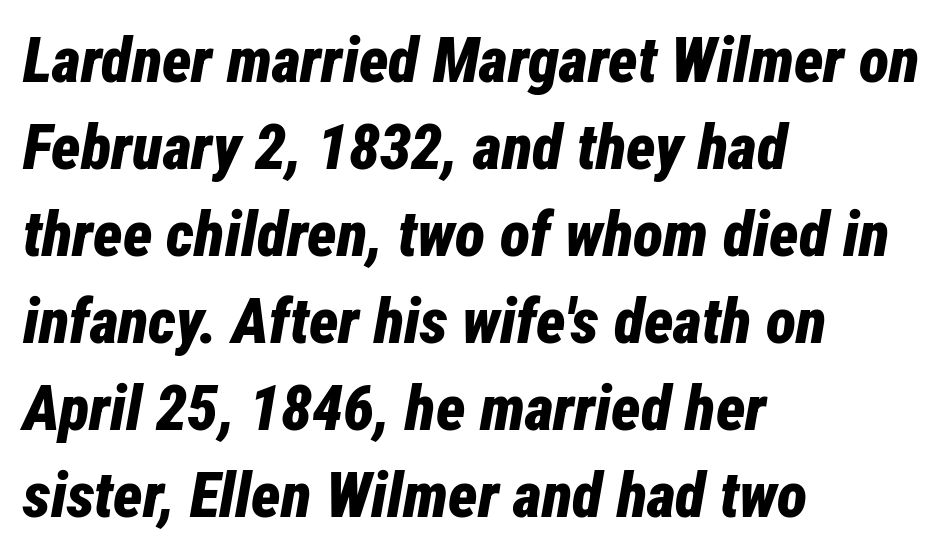
Q: Is the text bold? A: Yes.
Q: Is the text italic (slanted)? A: Yes, it leans right by about 12 degrees.
Q: Is the text underlined? A: No.
Q: How is the paragraph aligned? A: Left-aligned.
Q: Is the spacing between letters normal or unusually wide? A: Normal.
Q: Is the spacing between lines tight, normal or loose? A: Normal.
Q: Width (condensed, normal, or wide)? A: Condensed.
Q: Stroke contrast? A: Low.
Q: x-height? A: Medium.
Q: Monospaced? A: No.
